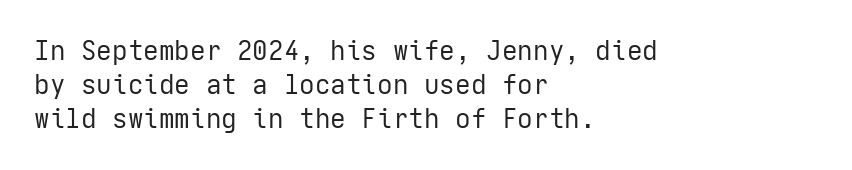
{"italic": "no", "bold": "no", "underline": "no", "align": "left", "line_spacing": "normal", "line_spacing_ratio": 1.3, "letter_spacing": "normal", "letter_spacing_em": 0.0, "glyph_px": 26}
